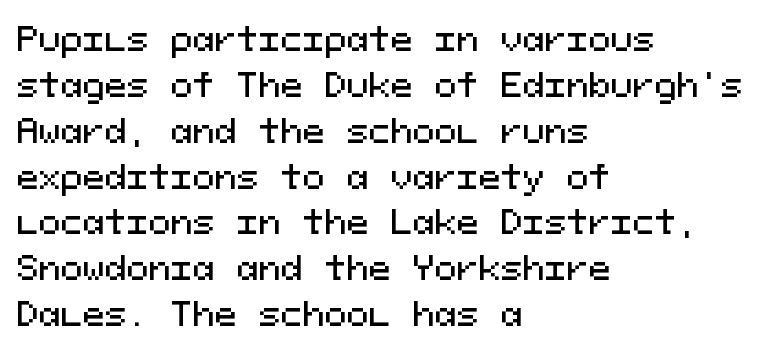
Q: Is the text italic (slanted)? A: No, it is upright.
Q: Is the typeface a serif or a sans-serif typeface? A: Sans-serif.
Q: Is the text underlined? A: No.
Q: How is the paragraph aligned? A: Left-aligned.
Q: Is the spacing between letters normal or unusually wide? A: Normal.
Q: Is the spacing between lines tight, normal or loose? A: Normal.
Q: Width (condensed, normal, or wide)? A: Normal.
Q: Stroke contrast? A: Medium.
Q: x-height? A: Medium.
Q: Monospaced? A: Yes.
